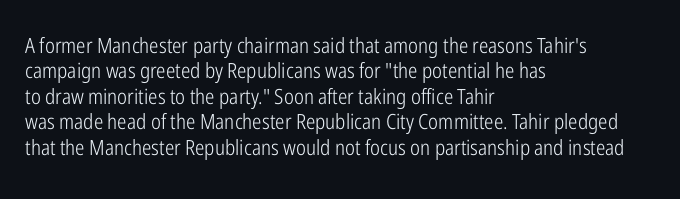
A bare baseline throughout the passage. Line beginnings align vertically; line endings do not. This sample uses plain, unmodified letter spacing. Posture: straight, roman, zero tilt. Is this a heavy cut? Hardly; it is regular or lighter.
